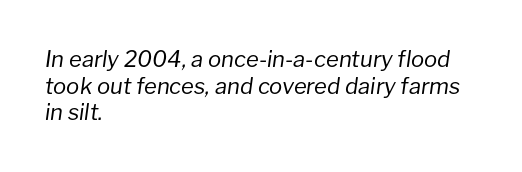
Slanted lettering throughout. Bold? No — there's no thickening of the strokes. The rendering anchors every line to the left-hand side. Beneath every word, the page is bare. Nobody touched the tracking dial on this one.
